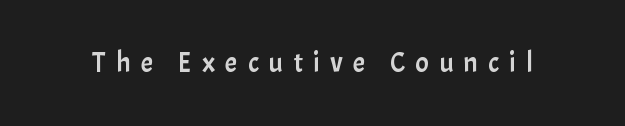
Q: Is the text italic (slanted)? A: No, it is upright.
Q: Is the typeface a serif or a sans-serif typeface? A: Sans-serif.
Q: Is the text underlined? A: No.
Q: Is the spacing between letters normal or unusually wide? A: Unusually wide.
Q: Width (condensed, normal, or wide)? A: Normal.
Q: Stroke contrast? A: Low.
Q: x-height? A: Medium.
Q: Monospaced? A: No.
